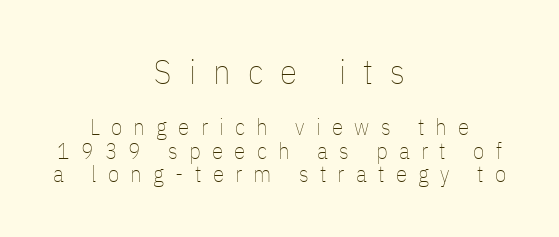
When letters stand straight like this, we call the style roman or upright. The rag falls on both sides of this text block equally. This sample has the flowing, uneven cadence of proportional lettering. Nothing heavy about these letters — not bold at all. The strip under each line holds only bare page. The passage shown stacks its lines with hardly any gap.
